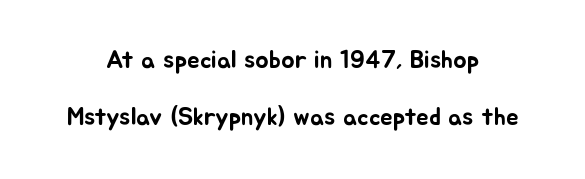
If you folded the block vertically in half, each line would mirror itself in length. Between one letter and the next there's only the usual sliver of space. Type without underlining. The block of text is sparse from top to bottom, with ample space between rows. A typesetter would mark this as roman, not italic.
